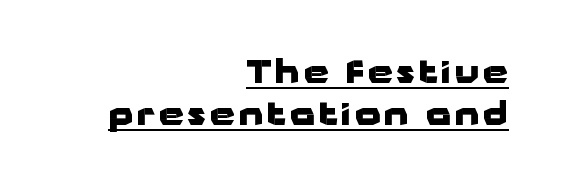
What kind of face is this? One without serifs — a sans. A student would call this right alignment; a typographer would say flush right, rag left. Line spacing here is normal. Character widths vary here, with narrow letters taking less room than wide ones. Heavy-handed strokes throughout: this text is bold. A typesetter would mark this as roman, not italic.
